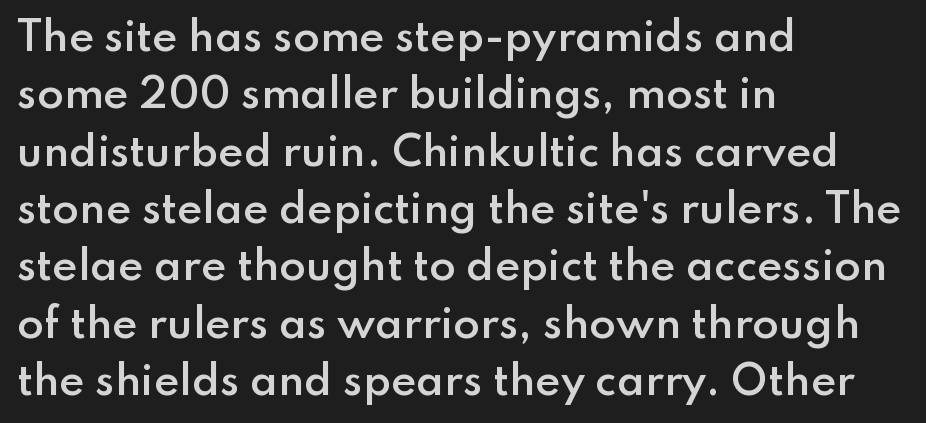
The image shows 39 px semibold sans-serif type, upright; set left-aligned, normal line spacing (1.47x), normal letter spacing, not underlined; low stroke contrast and a small x-height.
